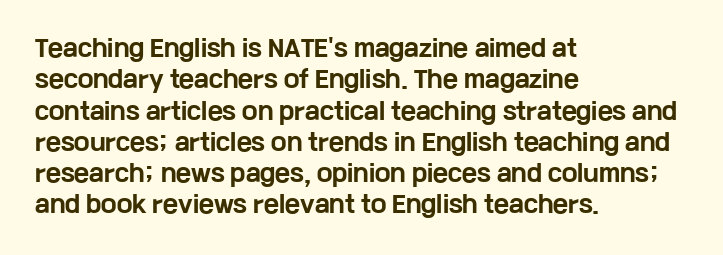
{"italic": "no", "bold": "yes", "underline": "no", "align": "left", "line_spacing": "normal", "line_spacing_ratio": 1.36, "letter_spacing": "normal", "letter_spacing_em": 0.0, "glyph_px": 23}
